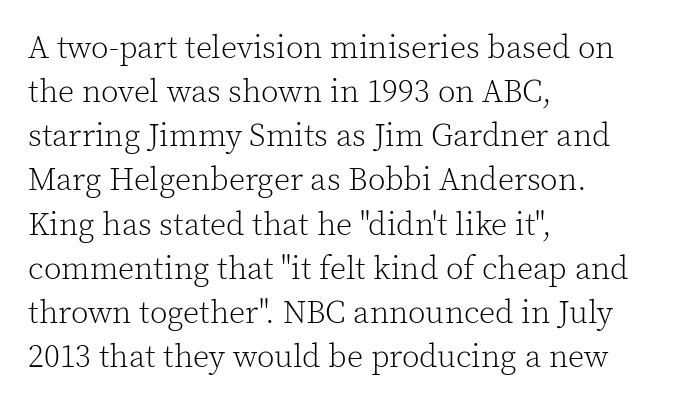
The image shows 32 px light serif type, upright; set left-aligned, normal line spacing (1.38x), normal letter spacing, not underlined; a medium x-height.
